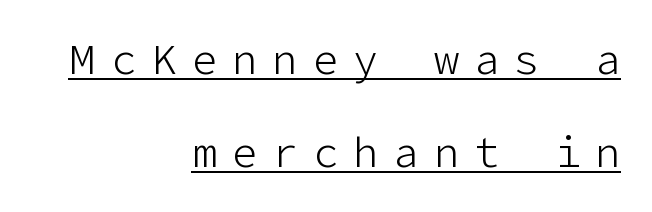
Q: Is the text bold? A: No.
Q: Is the text italic (slanted)? A: No, it is upright.
Q: Is the typeface a serif or a sans-serif typeface? A: Sans-serif.
Q: Is the text underlined? A: Yes.
Q: How is the paragraph aligned? A: Right-aligned.
Q: Is the spacing between letters normal or unusually wide? A: Unusually wide.
Q: Is the spacing between lines tight, normal or loose? A: Loose.
Q: Width (condensed, normal, or wide)? A: Normal.
Q: Stroke contrast? A: Low.
Q: x-height? A: Medium.
